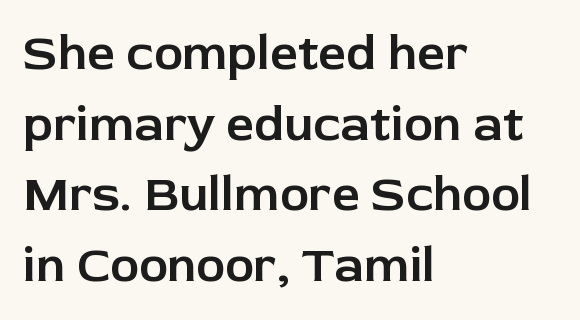
Descender tails drop into unmarked territory. The passage shown is typed in a proportional face where columns would drift. A typesetter would label this face a sans. Honestly, the letter spacing is just normal — you wouldn't notice it. When letters stand straight like this, we call the style roman or upright.
